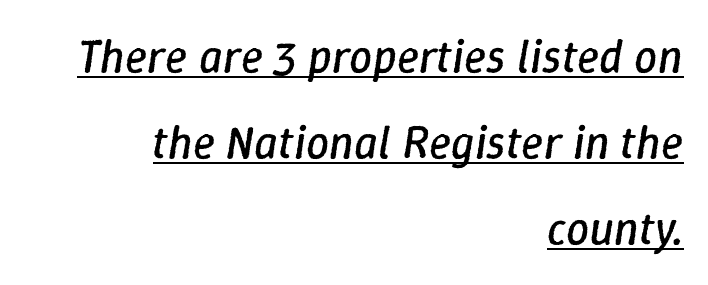
{"italic": "yes", "lean": "right", "slant_degrees": 9, "bold": "no", "weight": "regular", "width": "normal", "stroke_contrast": "low", "x_height": "medium", "monospaced": "no", "underline": "yes", "align": "right", "line_spacing_ratio": 1.87, "letter_spacing": "normal", "letter_spacing_em": 0.0, "glyph_px": 46}
